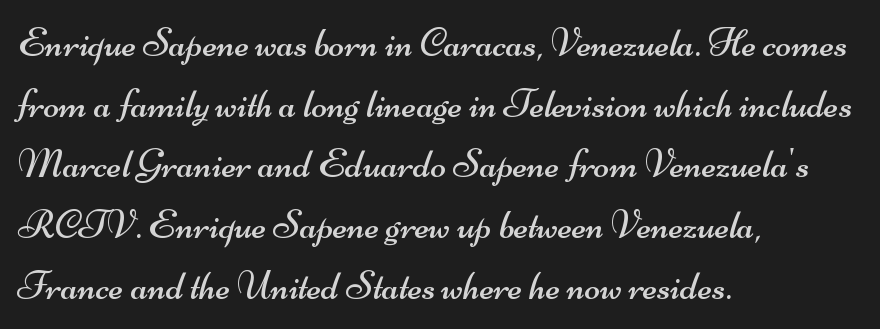
The image shows 41 px regular-weight, wide sans-serif type; set left-aligned, normal line spacing (1.48x), normal letter spacing, not underlined; medium stroke contrast and a small x-height.
